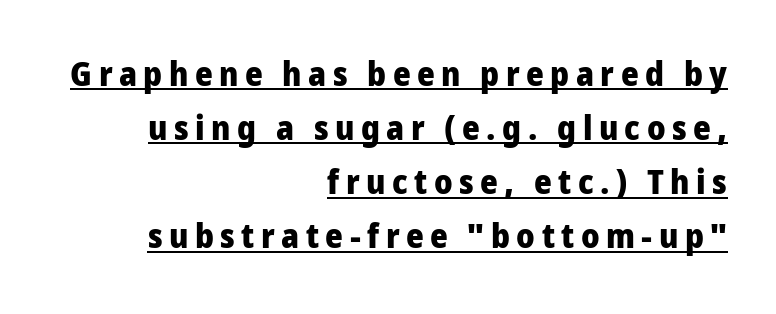
{"serif": "no", "italic": "no", "bold": "yes", "weight": "heavy", "width": "normal", "stroke_contrast": "low", "x_height": "medium", "monospaced": "no", "underline": "yes", "align": "right", "line_spacing": "normal", "line_spacing_ratio": 1.59, "glyph_px": 34}
